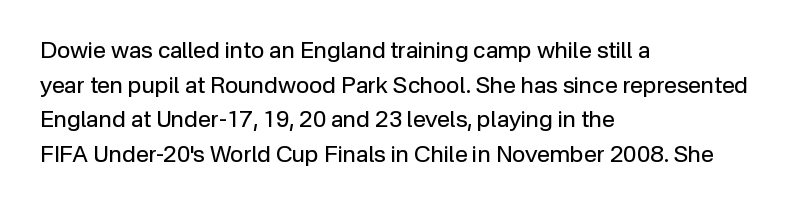
The image shows 23 px text type, upright; set left-aligned, normal line spacing (1.51x), normal letter spacing, not underlined.
